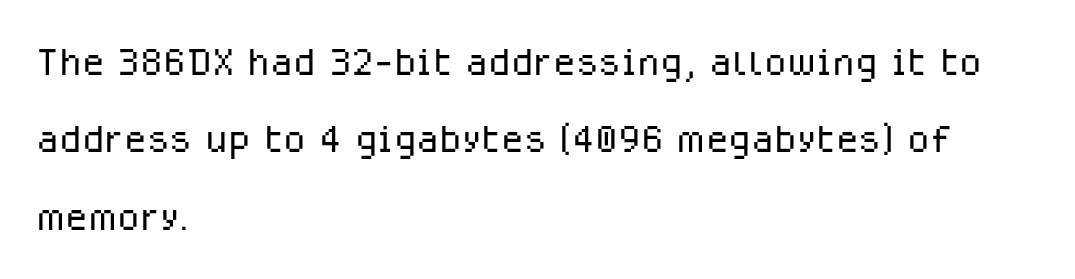
Interline gaps are of average width in this sample. Spacing verdict: proportional, widths tailored to each character. Unlike a traditional serif, this face leaves its strokes unadorned. Is the letter spacing exaggerated? No — it looks like the ordinary default. Ink coverage per letter is moderate at most.
